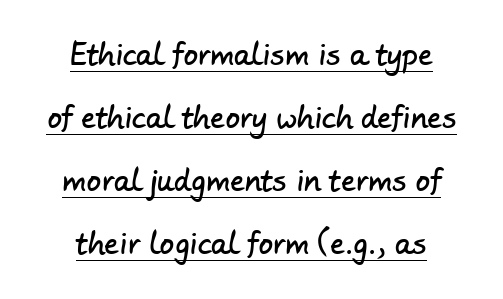
Is the block centered? Yes — each line is placed symmetrically about the middle. The words here are underlined. Nothing sits at the stroke ends, so this counts as sans-serif. Varying glyph widths throughout — classic text-font behaviour. This sample trades compactness for vertical openness between lines.
